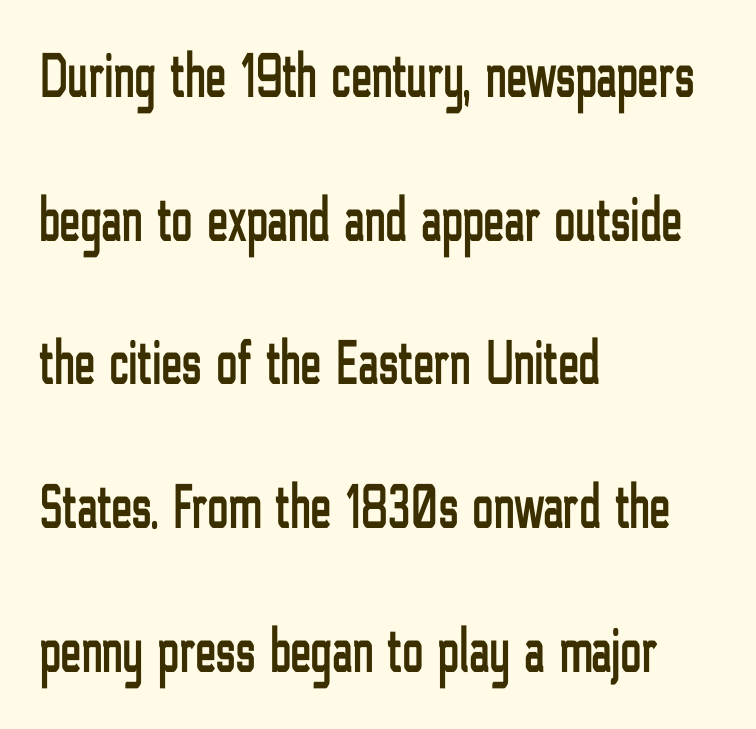
{"serif": "no", "italic": "no", "width": "condensed", "stroke_contrast": "low", "x_height": "medium", "monospaced": "no", "underline": "no", "align": "left", "line_spacing": "loose", "line_spacing_ratio": 2.28, "letter_spacing": "normal", "letter_spacing_em": 0.0, "glyph_px": 63}
